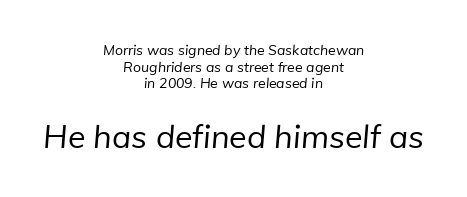
{"serif": "no", "bold": "no", "weight": "regular", "width": "normal", "stroke_contrast": "low", "x_height": "medium", "monospaced": "no", "underline": "no", "align": "center", "line_spacing_ratio": 1.18, "letter_spacing": "normal", "letter_spacing_em": 0.0, "larger_block": "second", "size_ratio": 2.29, "glyph_px": 32}
